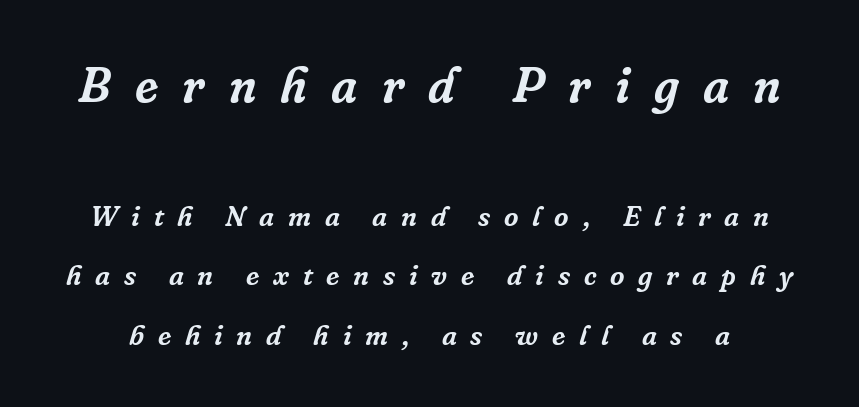
Q: Is the text italic (slanted)? A: Yes, it leans right by about 16 degrees.
Q: Is the typeface a serif or a sans-serif typeface? A: Serif.
Q: Is the text underlined? A: No.
Q: Is the spacing between letters normal or unusually wide? A: Unusually wide.
Q: Is the spacing between lines tight, normal or loose? A: Loose.
Q: Which block of text is set in a larger size, the first (top) or the second (bottom)? A: The first (top) one.
Q: Width (condensed, normal, or wide)? A: Normal.
Q: Stroke contrast? A: Low.
Q: x-height? A: Medium.
Q: Monospaced? A: No.
